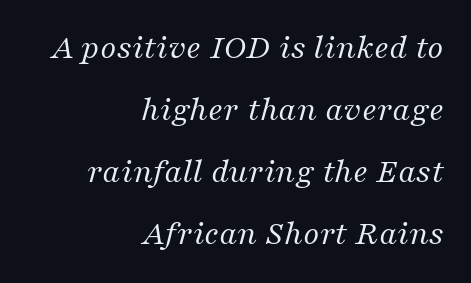
{"serif": "yes", "italic": "yes", "lean": "right", "slant_degrees": 16, "bold": "no", "weight": "regular", "width": "normal", "stroke_contrast": "medium", "x_height": "medium", "monospaced": "no", "underline": "no", "align": "right", "line_spacing_ratio": 1.77, "letter_spacing": "normal", "letter_spacing_em": 0.0, "glyph_px": 35}
